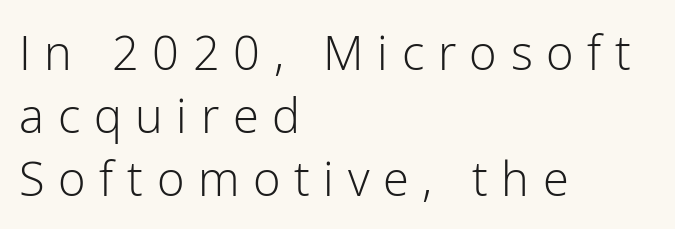
Q: Is the text bold? A: No.
Q: Is the text italic (slanted)? A: No, it is upright.
Q: Is the typeface a serif or a sans-serif typeface? A: Sans-serif.
Q: Is the text underlined? A: No.
Q: How is the paragraph aligned? A: Left-aligned.
Q: Is the spacing between letters normal or unusually wide? A: Unusually wide.
Q: Is the spacing between lines tight, normal or loose? A: Normal.
Q: Width (condensed, normal, or wide)? A: Normal.
Q: Stroke contrast? A: Low.
Q: x-height? A: Medium.
Q: Monospaced? A: No.
